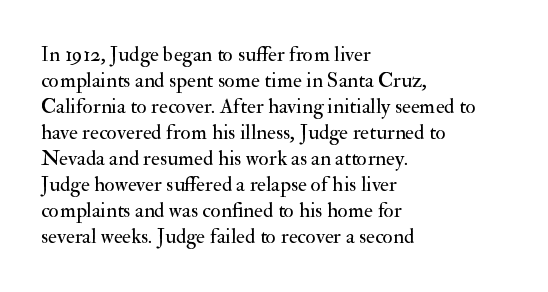
Q: Is the text bold? A: No.
Q: Is the text italic (slanted)? A: No, it is upright.
Q: Is the text underlined? A: No.
Q: How is the paragraph aligned? A: Left-aligned.
Q: Is the spacing between letters normal or unusually wide? A: Normal.
